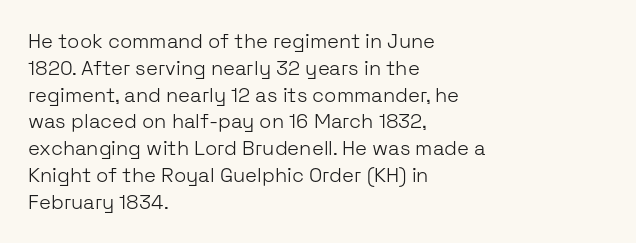
Q: Is the text bold? A: No.
Q: Is the text italic (slanted)? A: No, it is upright.
Q: Is the text underlined? A: No.
Q: How is the paragraph aligned? A: Left-aligned.
Q: Is the spacing between letters normal or unusually wide? A: Normal.
Q: Is the spacing between lines tight, normal or loose? A: Normal.
